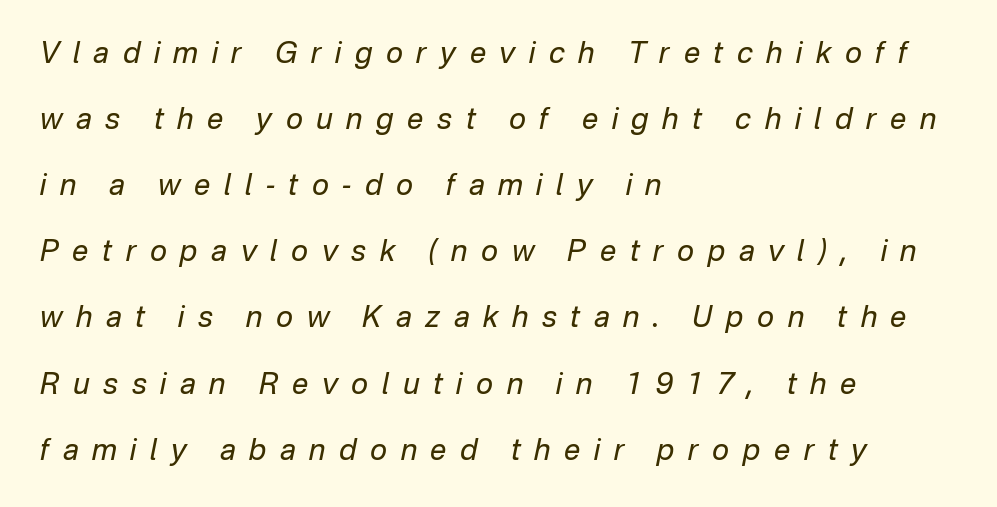
The image shows 29 px regular-weight type, italic (leaning right); set left-aligned, loose line spacing (2.28x), unusually wide letter spacing (+0.47 em), not underlined; low stroke contrast and a medium x-height.
